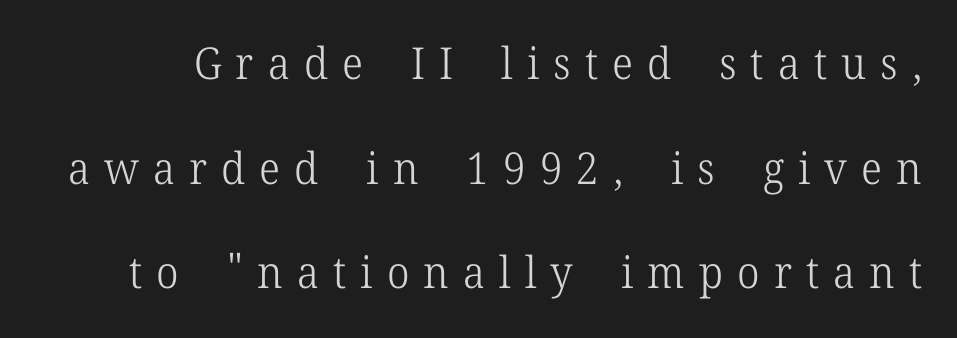
{"serif": "yes", "italic": "no", "bold": "no", "weight": "light", "width": "normal", "stroke_contrast": "low", "x_height": "medium", "monospaced": "no", "underline": "no", "line_spacing": "loose", "line_spacing_ratio": 2.38, "letter_spacing": "wide", "letter_spacing_em": 0.32, "glyph_px": 44}
